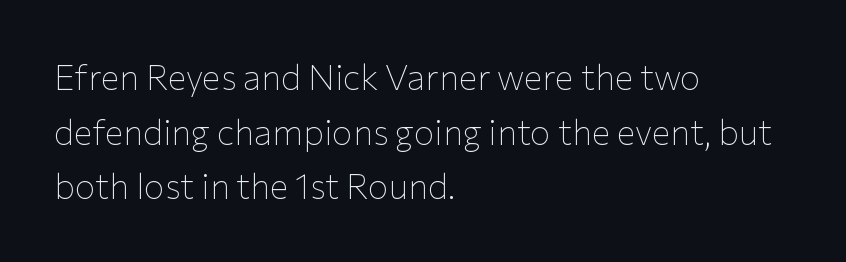
Students, observe: this is what conventionally led text looks like. Characters remain perfectly vertical along every line. If you drew a ruler down the left edge, every line would touch it. Here the designer chose a conventional face with non-uniform glyph widths.
